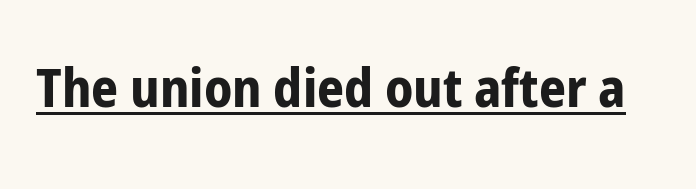
{"serif": "no", "italic": "no", "bold": "yes", "weight": "bold", "width": "condensed", "stroke_contrast": "low", "x_height": "medium", "monospaced": "no", "underline": "yes", "letter_spacing": "normal", "letter_spacing_em": 0.0, "glyph_px": 53}
